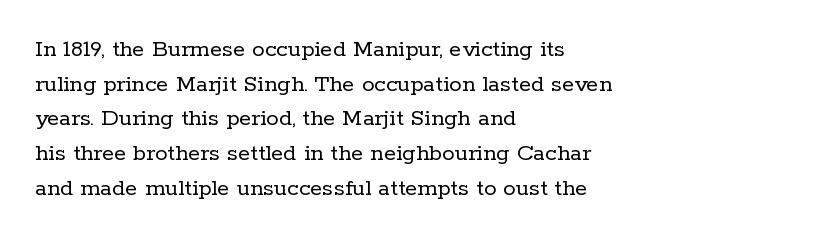
The image shows 25 px text type, upright; set left-aligned, normal line spacing (1.39x), normal letter spacing, not underlined.
